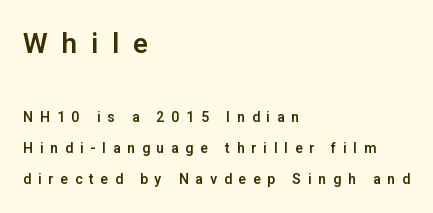
{"serif": "no", "italic": "no", "width": "normal", "stroke_contrast": "low", "x_height": "medium", "monospaced": "no", "underline": "no", "align": "left", "line_spacing": "loose", "line_spacing_ratio": 2.2, "letter_spacing": "wide", "letter_spacing_em": 0.49, "larger_block": "first", "size_ratio": 2.0, "glyph_px": 28}
